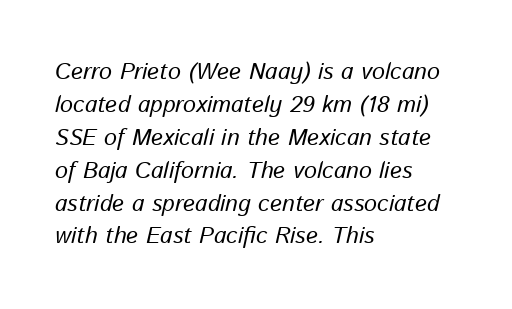
The image shows 23 px text type, italic (leaning right); set left-aligned, normal line spacing (1.43x), normal letter spacing, not underlined.
